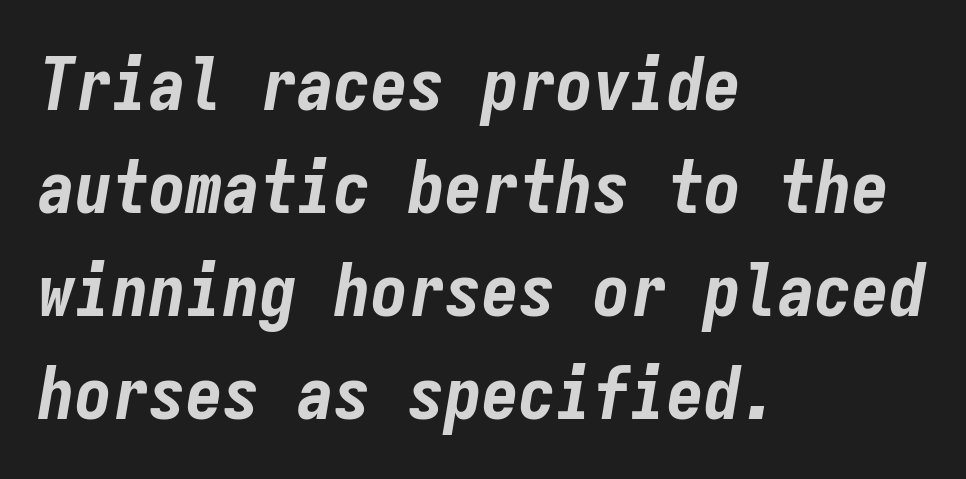
The text carries the slant typical of an italic or oblique font. Notice how descenders clear the ascenders below comfortably — that's standard leading. Heft: maximum for text — a bold. Here the glyphs are tracked normally, forming tight word shapes. Each letter, wide or thin by design, is forced into the same width here.
